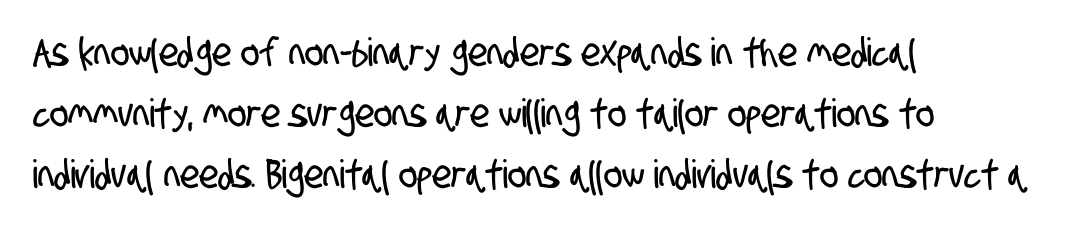
The string is rendered with underlining switched off. How would I describe the line gaps? Plain and ordinary. Check where the strokes stop: nothing finishes them off — pure sans. Do the characters align in a grid? No, the font is proportional. The ragged edge is on the right, which tells us the setting is flush left. Tracking here is standard; glyphs follow each other at the usual distance.
